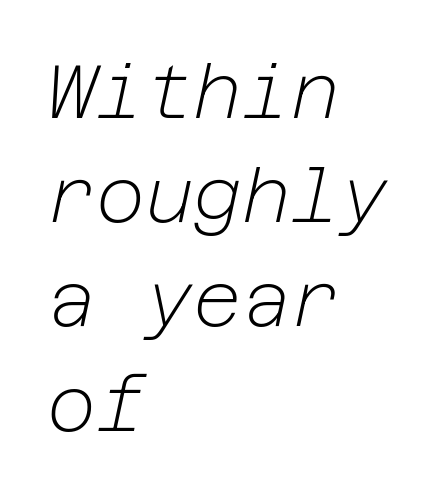
A classic flush-left, rag-right setting is used for this passage. The passage shown has conventional tracking throughout. Is this a heavy cut? Hardly; it is regular or lighter. Successive baselines arrive at the customary interval.
